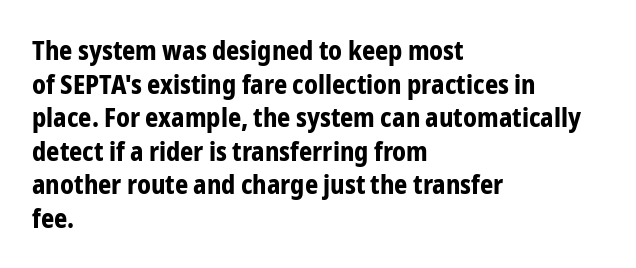
The image shows 26 px bold type, upright; set left-aligned, normal line spacing (1.29x), normal letter spacing, not underlined.
